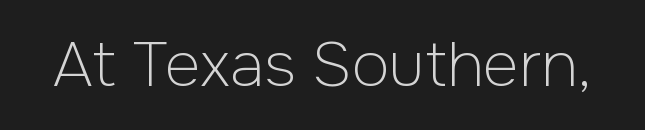
Look at the tracking — it's just the regular setting, nothing added. Proportional: the letters do not fall into vertical columns. Nothing heavy about these letters — not bold at all. The axis of the letterforms is exactly vertical.
